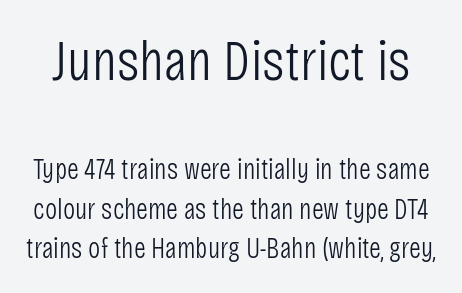
The image shows 58 px light, condensed sans-serif type, upright; set normal line spacing (1.37x), normal letter spacing, not underlined; the first (top) block is 2.0x larger; low stroke contrast and a large x-height.
